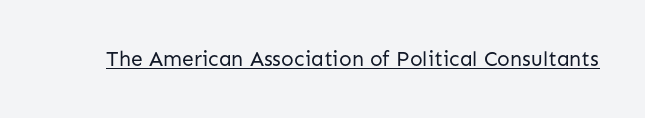
The image shows 21 px text type, upright; set normal letter spacing, underlined.
